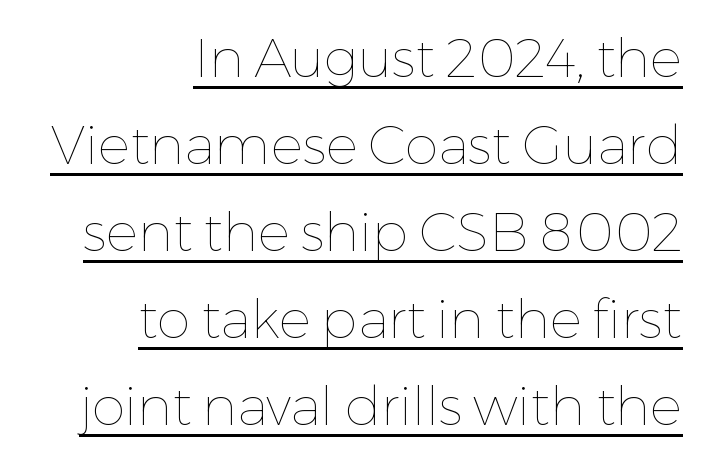
{"italic": "no", "bold": "no", "weight": "thin", "width": "normal", "stroke_contrast": "low", "x_height": "medium", "monospaced": "no", "underline": "yes", "align": "right", "line_spacing": "normal", "line_spacing_ratio": 1.61, "letter_spacing": "normal", "letter_spacing_em": 0.0, "glyph_px": 54}
